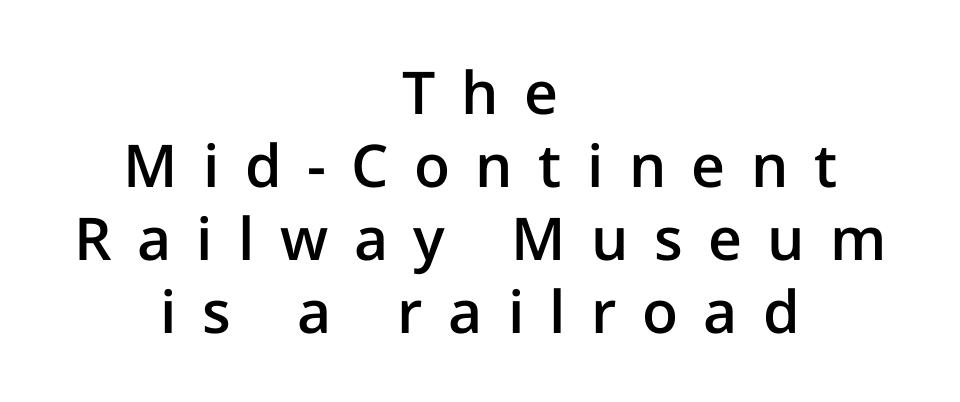
Q: Is the text bold? A: Semi-bold.
Q: Is the text italic (slanted)? A: No, it is upright.
Q: Is the typeface a serif or a sans-serif typeface? A: Sans-serif.
Q: Is the text underlined? A: No.
Q: How is the paragraph aligned? A: Centered.
Q: Is the spacing between letters normal or unusually wide? A: Unusually wide.
Q: Width (condensed, normal, or wide)? A: Normal.
Q: Stroke contrast? A: Low.
Q: x-height? A: Medium.
Q: Monospaced? A: No.
